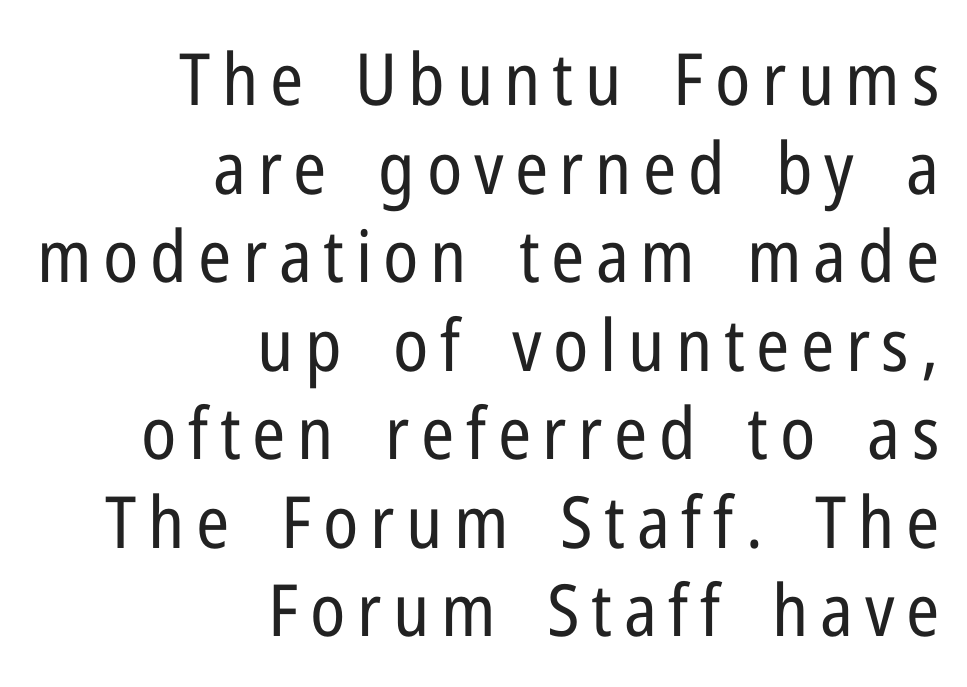
The image shows 72 px regular-weight, condensed sans-serif type, upright; set right-aligned, line spacing 1.23x, not underlined; low stroke contrast and a medium x-height.
